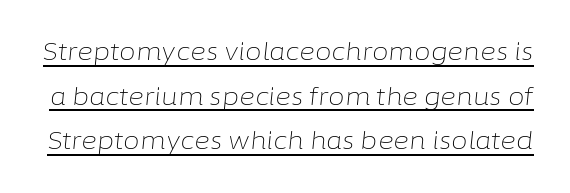
The typography opts for an oblique posture over an upright one. A rule runs beneath these lines of type. These lines keep a tight, regular rhythm from letter to letter. The font sits on the lighter half of the weight spectrum, regular included.
